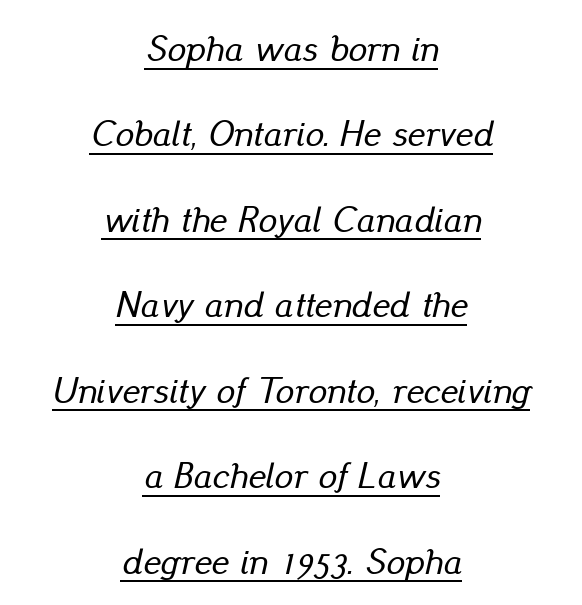
The image shows 37 px text type, italic (leaning right); set centered, loose line spacing (2.31x), normal letter spacing, underlined; low stroke contrast and a small x-height.
